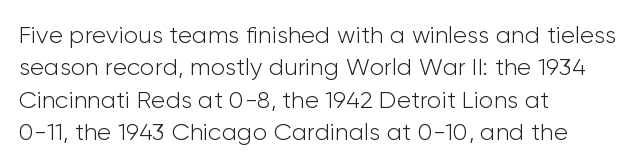
{"italic": "no", "bold": "no", "underline": "no", "align": "left", "line_spacing": "normal", "line_spacing_ratio": 1.35, "letter_spacing": "normal", "letter_spacing_em": 0.0, "glyph_px": 24}
